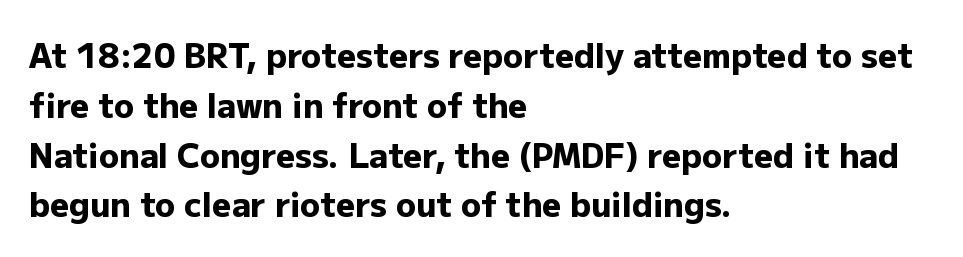
The zone under the glyphs is completely vacant. This block has exactly the height ordinary leading produces. Think of a printed novel: that variable character pitch is what you see here. Posture: vertical. Note: no serifs on the glyphs.
